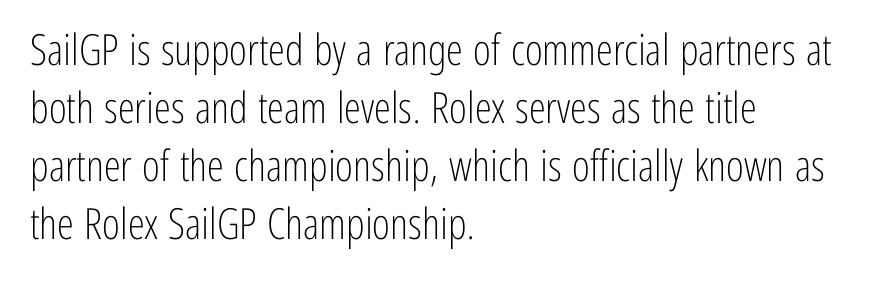
{"serif": "no", "italic": "no", "bold": "no", "weight": "light", "width": "condensed", "stroke_contrast": "low", "x_height": "medium", "monospaced": "no", "underline": "no", "align": "left", "line_spacing": "normal", "line_spacing_ratio": 1.35, "letter_spacing": "normal", "letter_spacing_em": 0.0, "glyph_px": 43}
